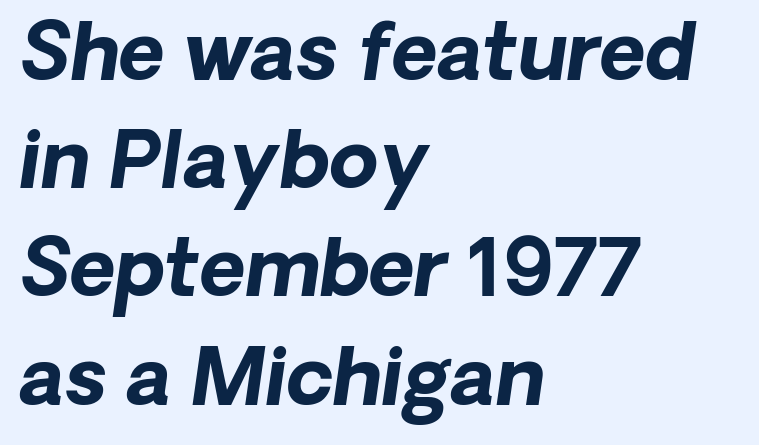
{"italic": "yes", "lean": "right", "slant_degrees": 8, "bold": "yes", "weight": "bold", "width": "normal", "stroke_contrast": "low", "x_height": "medium", "monospaced": "no", "underline": "no", "align": "left", "line_spacing": "normal", "line_spacing_ratio": 1.37, "letter_spacing": "normal", "letter_spacing_em": 0.0, "glyph_px": 79}
